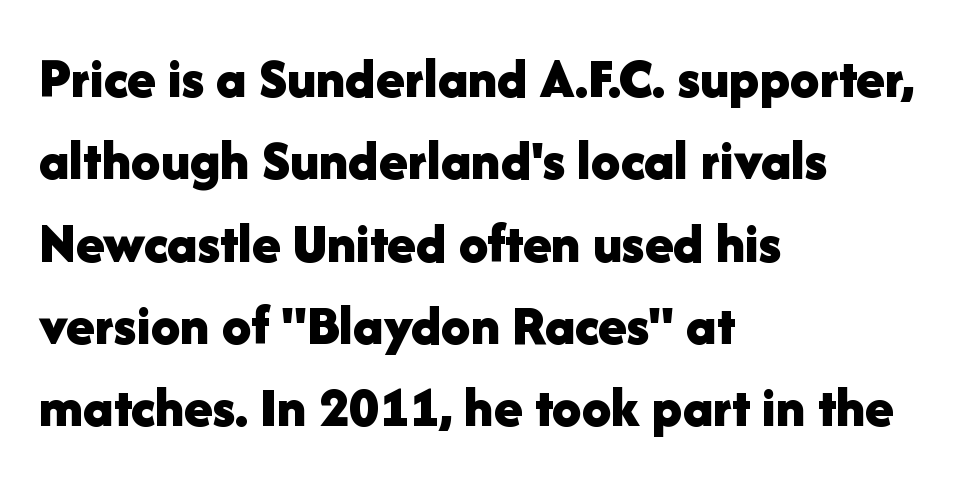
Q: Is the text bold? A: Yes.
Q: Is the text italic (slanted)? A: No, it is upright.
Q: Is the typeface a serif or a sans-serif typeface? A: Sans-serif.
Q: Is the text underlined? A: No.
Q: How is the paragraph aligned? A: Left-aligned.
Q: Is the spacing between letters normal or unusually wide? A: Normal.
Q: Is the spacing between lines tight, normal or loose? A: Normal.
Q: Width (condensed, normal, or wide)? A: Normal.
Q: Stroke contrast? A: Low.
Q: x-height? A: Medium.
Q: Monospaced? A: No.
